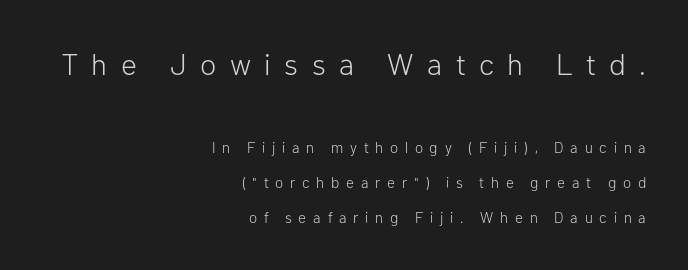
The image shows 30 px light sans-serif type, upright; set right-aligned, loose line spacing (2.34x), unusually wide letter spacing (+0.45 em), not underlined; the first (top) block is 2.0x larger; low stroke contrast and a medium x-height.
